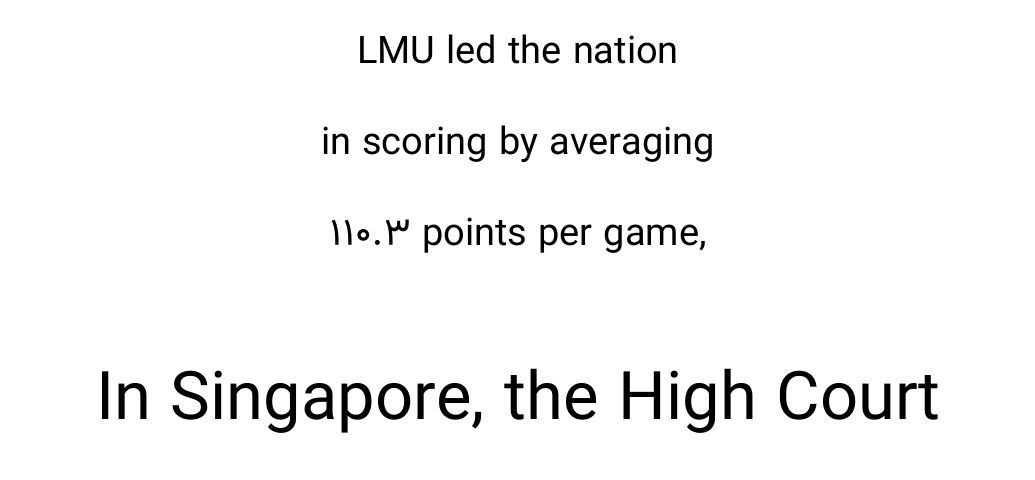
The image shows 67 px regular-weight sans-serif type, upright; set centered, loose line spacing (2.39x), normal letter spacing, not underlined; the second (bottom) block is 1.76x larger; low stroke contrast and a medium x-height.
